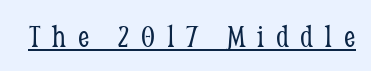
The image shows 33 px light, condensed serif type, upright; set unusually wide letter spacing (+0.36 em), underlined; low stroke contrast and a medium x-height.
